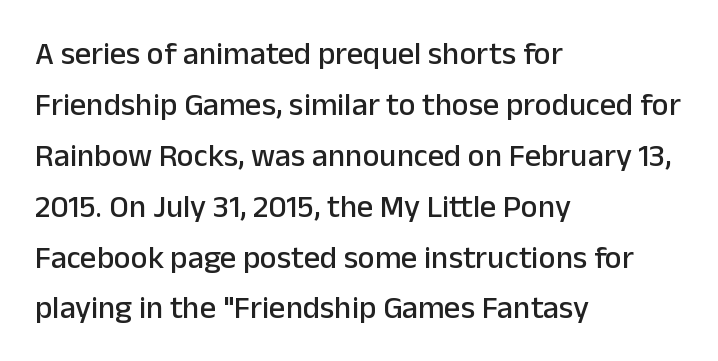
{"serif": "no", "italic": "no", "width": "normal", "stroke_contrast": "low", "x_height": "medium", "monospaced": "no", "underline": "no", "align": "left", "line_spacing": "normal", "line_spacing_ratio": 1.59, "letter_spacing": "normal", "letter_spacing_em": 0.0, "glyph_px": 32}
